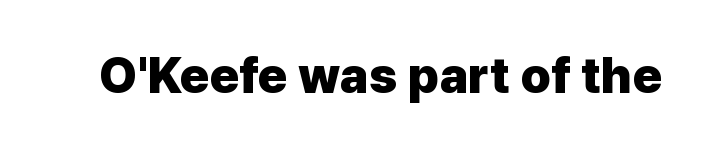
Q: Is the text bold? A: Yes.
Q: Is the text italic (slanted)? A: No, it is upright.
Q: Is the typeface a serif or a sans-serif typeface? A: Sans-serif.
Q: Is the text underlined? A: No.
Q: Is the spacing between letters normal or unusually wide? A: Normal.
Q: Width (condensed, normal, or wide)? A: Normal.
Q: Stroke contrast? A: Low.
Q: x-height? A: Medium.
Q: Monospaced? A: No.
